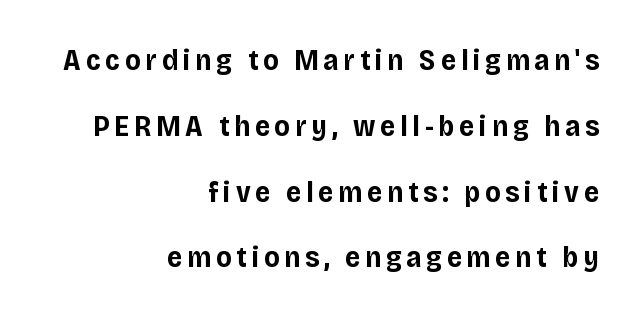
Italic? Not at all — the glyphs are vertical. Think of a printed novel: that variable character pitch is what you see here. This is heavy type, rendered in bold. Letters rest on an invisible, unmarked baseline.
